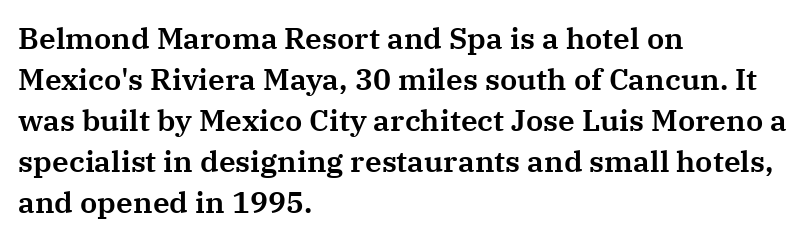
The image shows 30 px serif type, upright; set left-aligned, normal line spacing (1.37x), normal letter spacing, not underlined; medium stroke contrast and a medium x-height.
